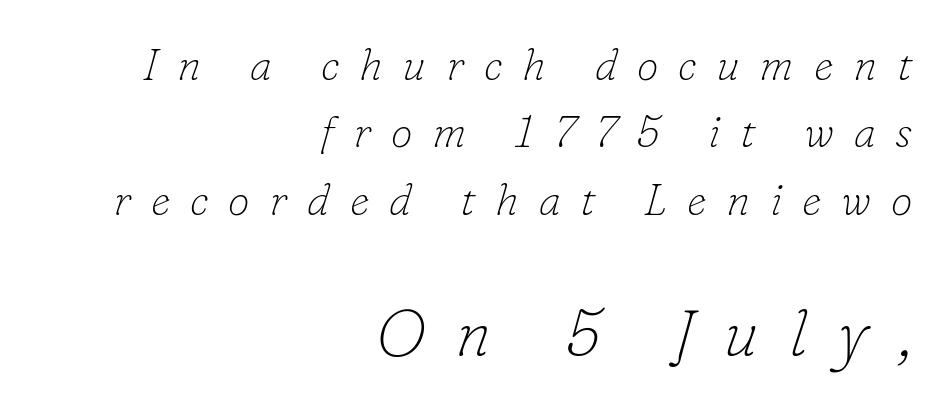
Q: Is the text bold? A: No.
Q: Is the text italic (slanted)? A: Yes, it leans right by about 16 degrees.
Q: Is the typeface a serif or a sans-serif typeface? A: Serif.
Q: Is the text underlined? A: No.
Q: How is the paragraph aligned? A: Right-aligned.
Q: Is the spacing between letters normal or unusually wide? A: Unusually wide.
Q: Is the spacing between lines tight, normal or loose? A: Normal.
Q: Which block of text is set in a larger size, the first (top) or the second (bottom)? A: The second (bottom) one.
Q: Width (condensed, normal, or wide)? A: Normal.
Q: Stroke contrast? A: Low.
Q: x-height? A: Small.
Q: Monospaced? A: No.
